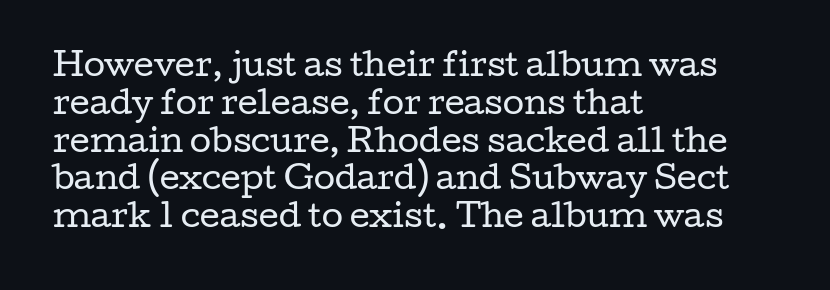
All the whitespace from short lines collects on the right. The cut favours lightness, reaching ordinary text weight at its darkest. This sample has the flowing, uneven cadence of proportional lettering. The face used here is seriffed, in the tradition of book romans.
